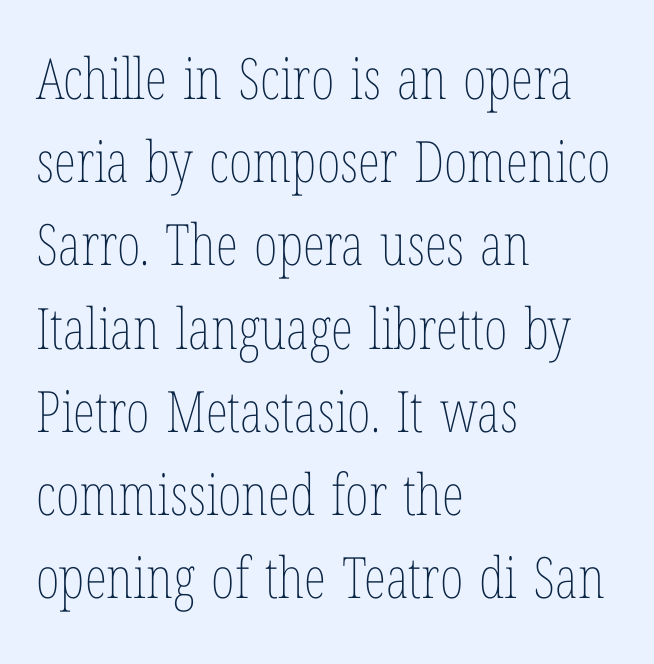
{"italic": "no", "bold": "no", "weight": "thin", "width": "condensed", "stroke_contrast": "low", "x_height": "medium", "monospaced": "no", "underline": "no", "align": "left", "line_spacing": "normal", "line_spacing_ratio": 1.46, "letter_spacing": "normal", "letter_spacing_em": 0.0, "glyph_px": 57}
